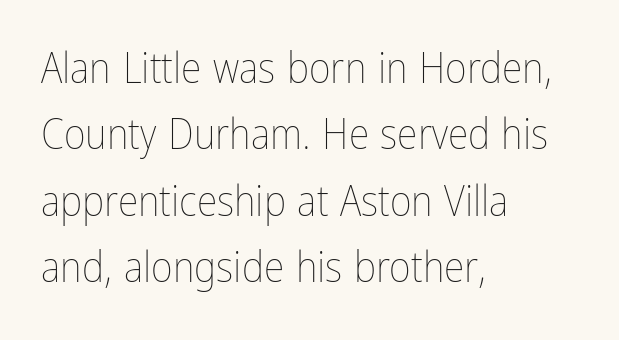
{"italic": "no", "bold": "no", "weight": "thin", "width": "condensed", "stroke_contrast": "low", "x_height": "medium", "monospaced": "no", "underline": "no", "align": "left", "line_spacing": "normal", "line_spacing_ratio": 1.58, "letter_spacing": "normal", "letter_spacing_em": 0.0, "glyph_px": 42}
